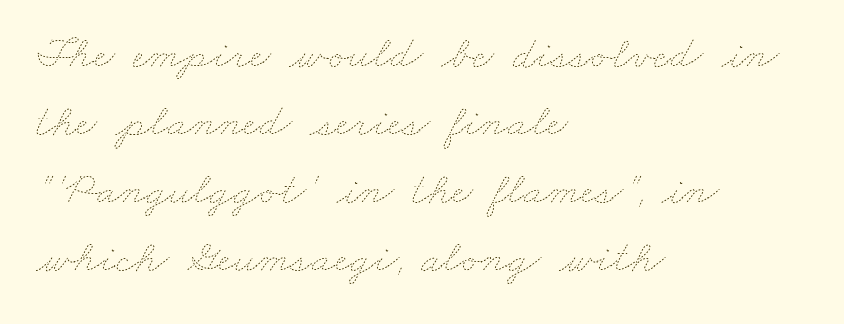
The weight would be labelled regular, book, light, or lighter still. Tracking here is standard; glyphs follow each other at the usual distance. Quick note: underline off. This sample is left-justified, so line endings fall wherever the words run out. Normally led — the rows are evenly, conventionally spaced. Think of a printed novel: that variable character pitch is what you see here.
